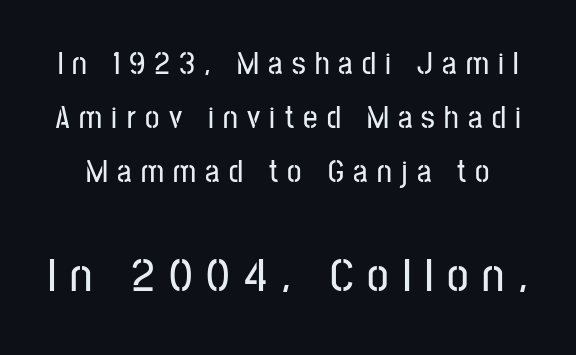
{"serif": "no", "italic": "no", "width": "condensed", "stroke_contrast": "low", "x_height": "medium", "monospaced": "no", "underline": "no", "line_spacing": "normal", "line_spacing_ratio": 1.68, "letter_spacing": "wide", "letter_spacing_em": 0.29, "larger_block": "second", "size_ratio": 1.5, "glyph_px": 48}
